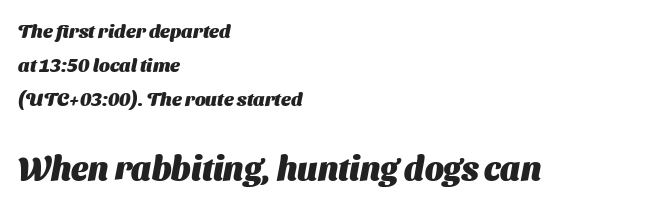
The letters advance in unequal steps, a hallmark of proportional type. Compare the two chunks: the lower has the greater cap height. Each letter's strokes conclude bluntly, with no projecting serifs. Tracking value appears to be zero — textbook default spacing. Set as a true bold cut, around the 700 mark.
